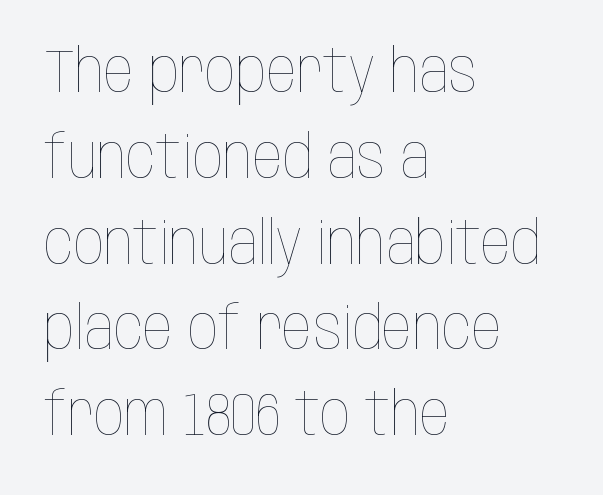
The image shows 60 px thin, condensed type, upright; set left-aligned, normal line spacing (1.43x), normal letter spacing, not underlined; low stroke contrast and a large x-height.
